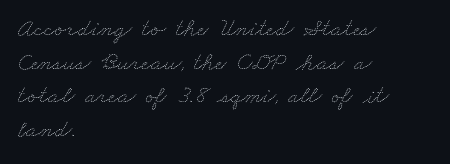
The image shows 25 px text type; set left-aligned, normal line spacing (1.35x), normal letter spacing, not underlined.
